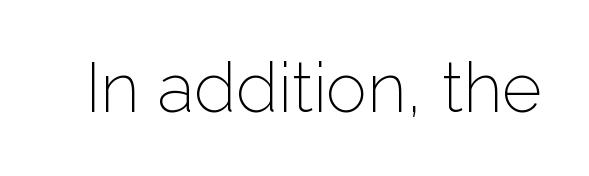
The image shows 69 px light sans-serif type, upright; set normal letter spacing, not underlined; low stroke contrast and a medium x-height.
